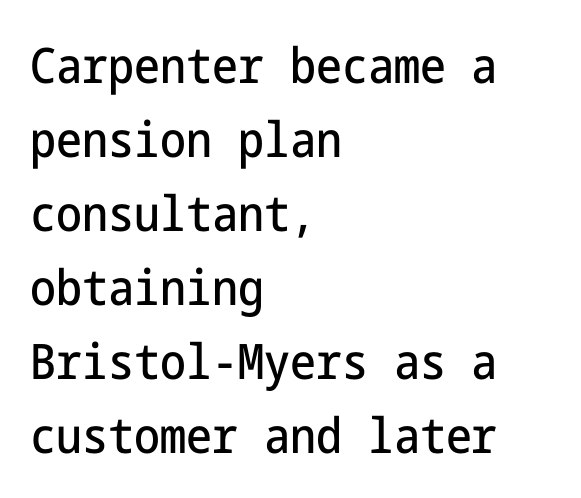
The image shows 49 px condensed sans-serif type, upright; set left-aligned, normal line spacing (1.51x), normal letter spacing, not underlined; low stroke contrast and a medium x-height.
